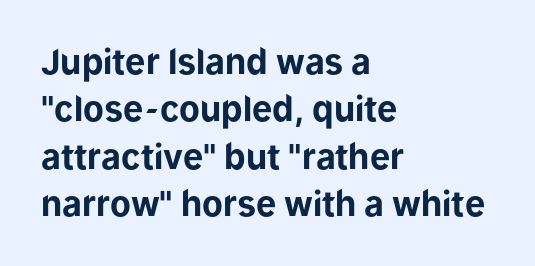
{"serif": "no", "italic": "no", "bold": "yes", "weight": "bold", "width": "normal", "stroke_contrast": "low", "x_height": "medium", "monospaced": "no", "underline": "no", "align": "left", "line_spacing": "normal", "line_spacing_ratio": 1.39, "letter_spacing": "normal", "letter_spacing_em": 0.0, "glyph_px": 34}
